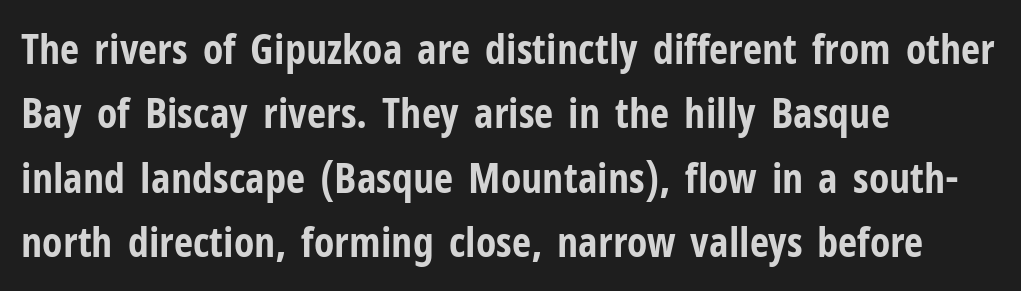
The image shows 42 px bold, condensed sans-serif type, upright; set left-aligned, normal line spacing (1.53x), normal letter spacing, not underlined; low stroke contrast and a medium x-height.
